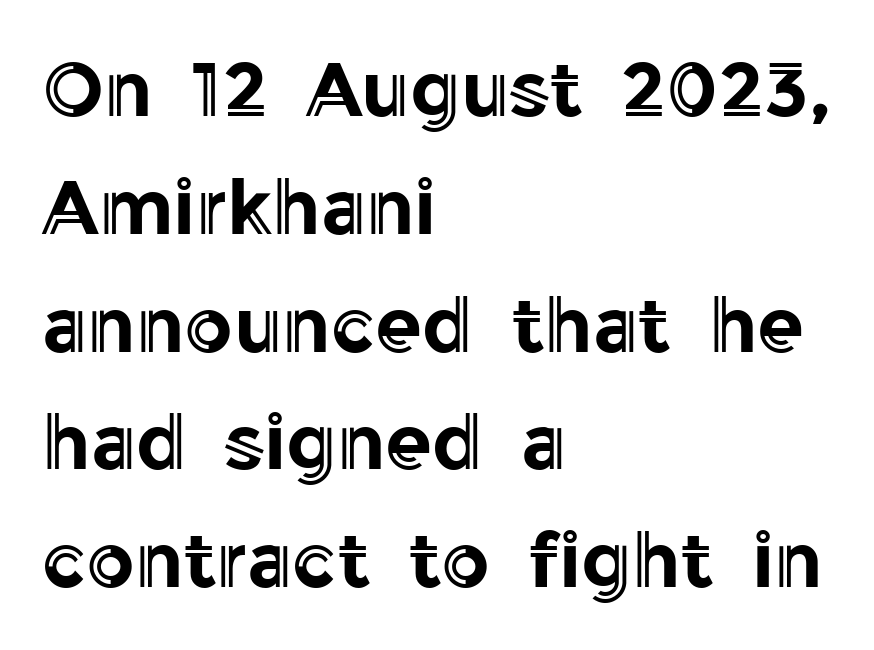
The image shows 76 px text type, upright; set left-aligned, normal line spacing (1.55x), normal letter spacing, not underlined; a medium x-height.
